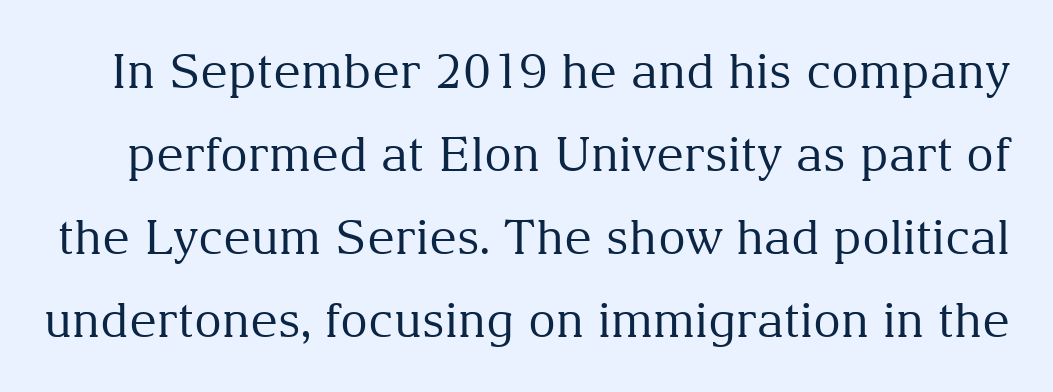
This is the regular roman posture of the typeface. Little horizontal feet cap the strokes, marking this as serif type. The face looks like a standard text weight, possibly lighter. Descenders hang freely into open space. Here the designer chose a conventional face with non-uniform glyph widths.
